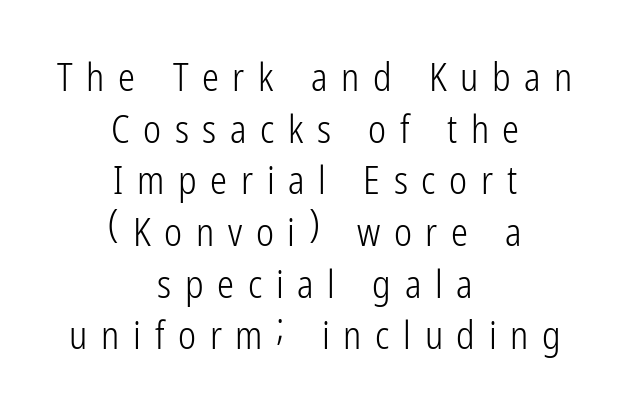
{"serif": "no", "italic": "no", "bold": "no", "weight": "light", "width": "condensed", "stroke_contrast": "low", "x_height": "medium", "monospaced": "no", "underline": "no", "align": "center", "line_spacing": "normal", "line_spacing_ratio": 1.36, "letter_spacing": "wide", "letter_spacing_em": 0.36, "glyph_px": 38}
